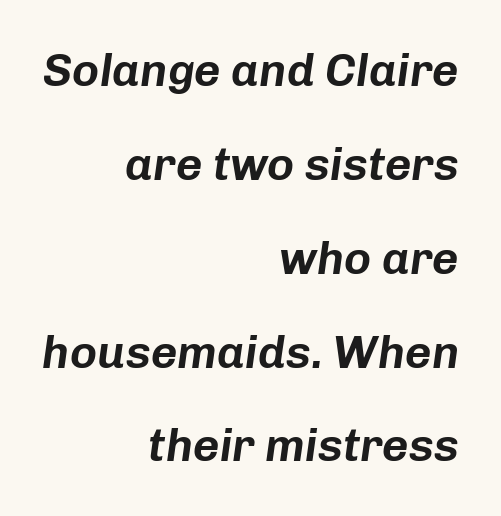
If you drew a line through each stem, it would be angled. You could call the tracking neutral — neither tight nor loose. Just letters on the line, the space beneath them empty. Casual observation: everything's shoved over to the right. You could fit nearly another row in the gap between these rows.
